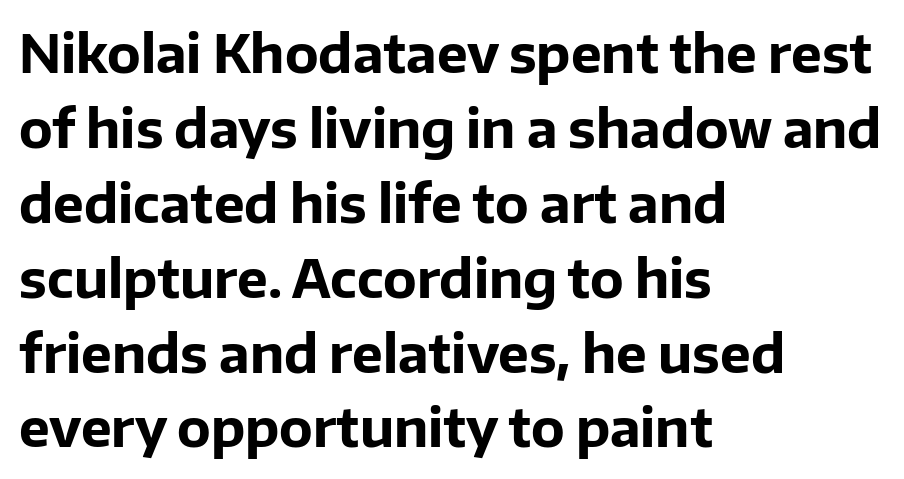
{"serif": "no", "italic": "no", "bold": "yes", "weight": "bold", "width": "normal", "stroke_contrast": "low", "x_height": "medium", "monospaced": "no", "underline": "no", "align": "left", "line_spacing": "normal", "line_spacing_ratio": 1.44, "letter_spacing": "normal", "letter_spacing_em": 0.0, "glyph_px": 52}
